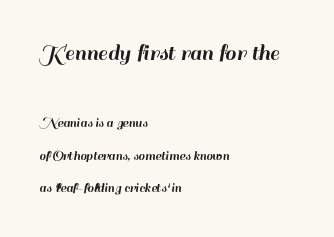
In terms of leading, this rendering errs on the spacious side. Line starts are locked; line ends wander. The glyphs are unaccompanied by any horizontal stroke below them. What stands out about the letter spacing? Nothing — it is the standard amount. The passage shown begins with its larger block and ends with its smaller one.
